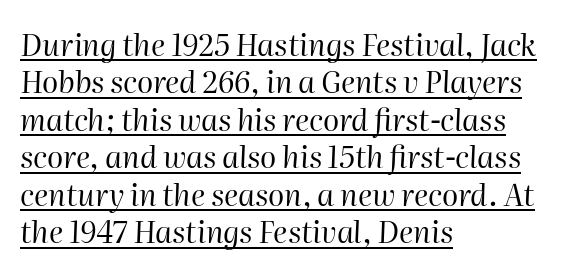
{"italic": "yes", "lean": "right", "slant_degrees": 2, "bold": "no", "weight": "regular", "width": "normal", "stroke_contrast": "high", "x_height": "medium", "monospaced": "no", "underline": "yes", "align": "left", "line_spacing": "normal", "line_spacing_ratio": 1.25, "letter_spacing": "normal", "letter_spacing_em": 0.0, "glyph_px": 30}
